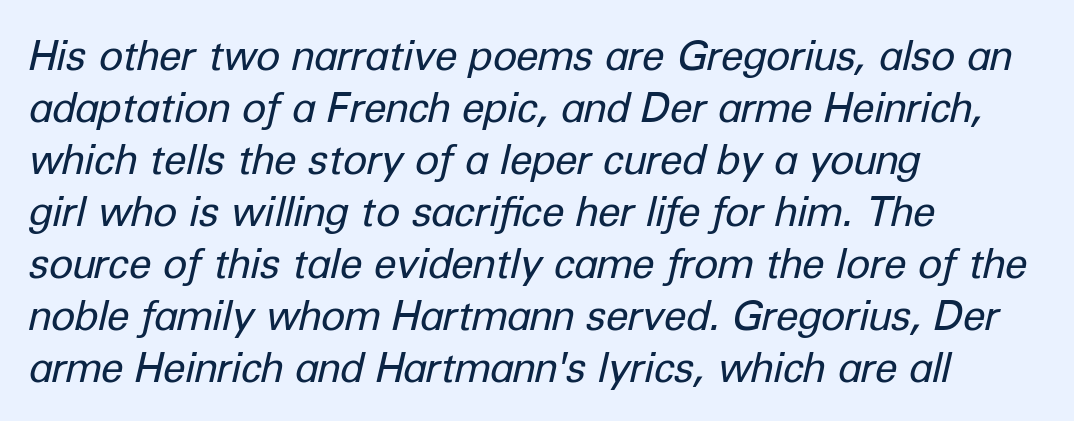
{"italic": "yes", "lean": "right", "slant_degrees": 12, "bold": "no", "weight": "regular", "width": "normal", "stroke_contrast": "low", "x_height": "medium", "monospaced": "no", "underline": "no", "align": "left", "line_spacing": "normal", "line_spacing_ratio": 1.27, "letter_spacing": "normal", "letter_spacing_em": 0.0, "glyph_px": 41}
